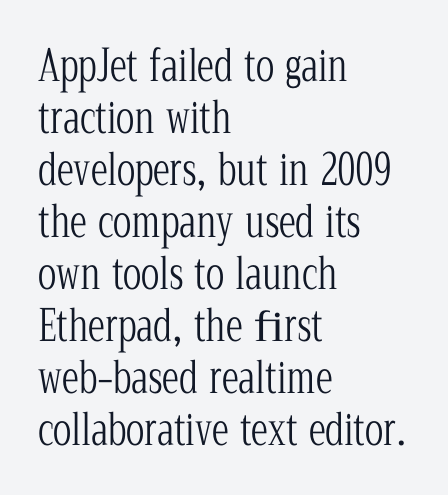
Q: Is the text bold? A: No.
Q: Is the text italic (slanted)? A: No, it is upright.
Q: Is the typeface a serif or a sans-serif typeface? A: Serif.
Q: Is the text underlined? A: No.
Q: How is the paragraph aligned? A: Left-aligned.
Q: Is the spacing between letters normal or unusually wide? A: Normal.
Q: Width (condensed, normal, or wide)? A: Condensed.
Q: Stroke contrast? A: Low.
Q: x-height? A: Medium.
Q: Monospaced? A: No.
